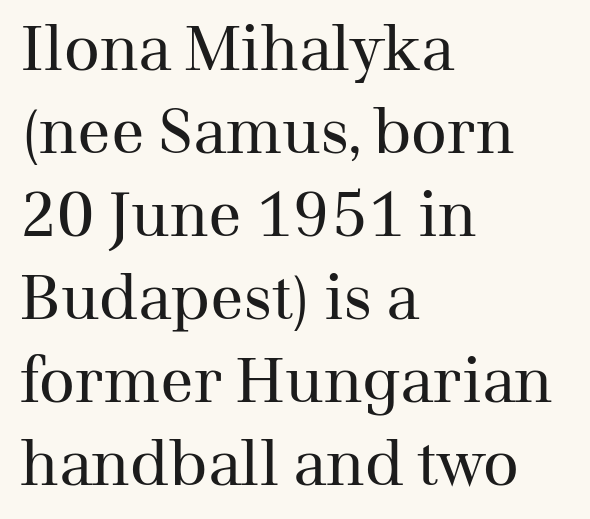
Type style note: has serifs. Line spacing here is normal. This sample uses an upright cut, with every glyph sitting square on the baseline. This rendering leaves character spacing at its baseline value. A typesetter would call this proportional, since set widths differ per character. Glance below the letters and you will spot only blank space.
